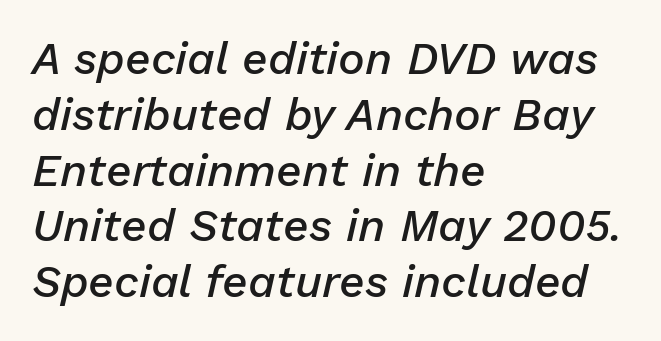
The image shows 45 px semibold type, italic (leaning right); set left-aligned, line spacing 1.24x, normal letter spacing, not underlined; low stroke contrast and a medium x-height.
